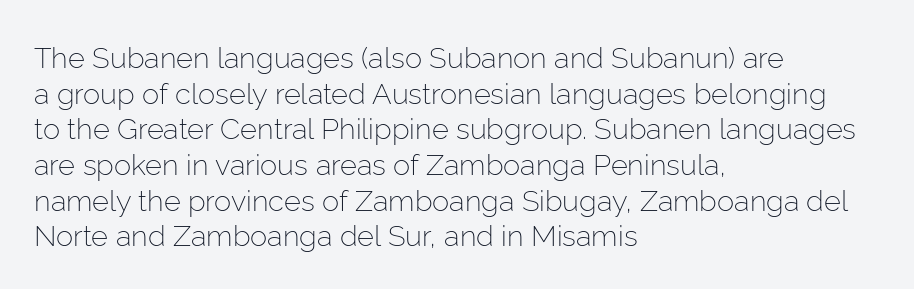
The image shows 29 px light sans-serif type, upright; set left-aligned, line spacing 1.23x, normal letter spacing, not underlined; low stroke contrast and a medium x-height.
